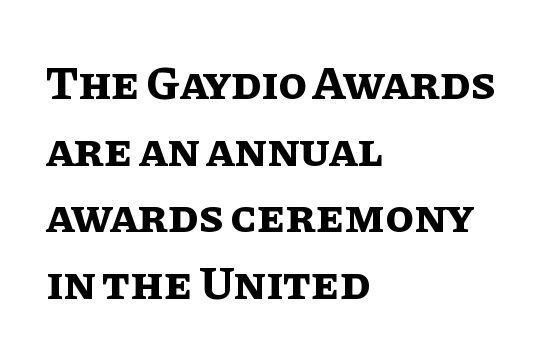
The image shows 47 px bold type, upright; set left-aligned, normal line spacing (1.42x), normal letter spacing, not underlined; low stroke contrast and a large x-height.
